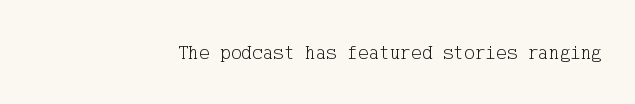
The image shows 20 px text type, upright; set right-aligned, normal letter spacing, not underlined.
